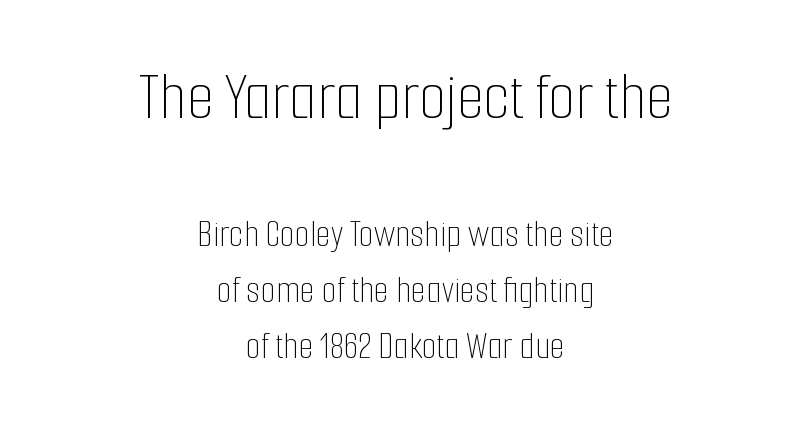
Q: Is the text bold? A: No.
Q: Is the text italic (slanted)? A: No, it is upright.
Q: Is the text underlined? A: No.
Q: How is the paragraph aligned? A: Centered.
Q: Is the spacing between letters normal or unusually wide? A: Normal.
Q: Is the spacing between lines tight, normal or loose? A: Normal.
Q: Which block of text is set in a larger size, the first (top) or the second (bottom)? A: The first (top) one.
Q: Width (condensed, normal, or wide)? A: Condensed.
Q: Stroke contrast? A: Low.
Q: x-height? A: Medium.
Q: Monospaced? A: No.
